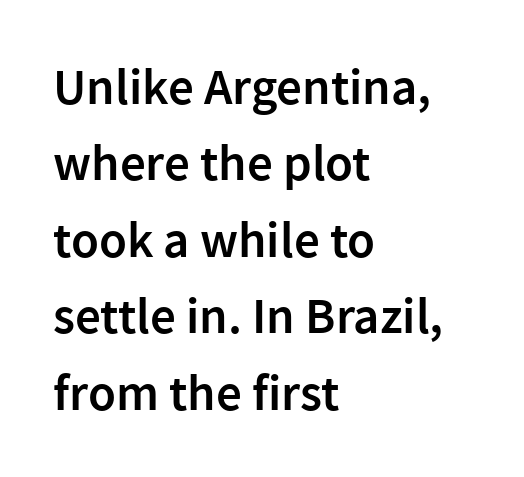
Q: Is the text bold? A: Semi-bold.
Q: Is the text italic (slanted)? A: No, it is upright.
Q: Is the typeface a serif or a sans-serif typeface? A: Sans-serif.
Q: Is the text underlined? A: No.
Q: How is the paragraph aligned? A: Left-aligned.
Q: Is the spacing between letters normal or unusually wide? A: Normal.
Q: Is the spacing between lines tight, normal or loose? A: Normal.
Q: Width (condensed, normal, or wide)? A: Normal.
Q: x-height? A: Medium.
Q: Monospaced? A: No.
